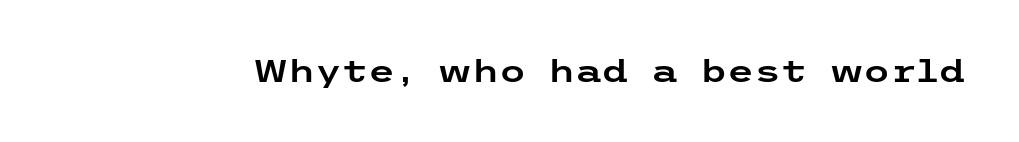
Q: Is the text italic (slanted)? A: No, it is upright.
Q: Is the typeface a serif or a sans-serif typeface? A: Sans-serif.
Q: Is the text underlined? A: No.
Q: Is the spacing between letters normal or unusually wide? A: Normal.
Q: Width (condensed, normal, or wide)? A: Wide.
Q: Stroke contrast? A: Low.
Q: x-height? A: Medium.
